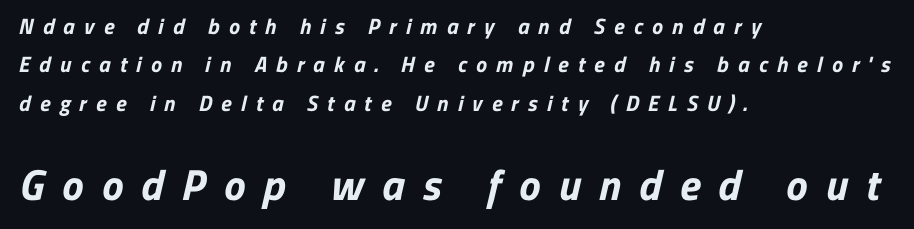
Q: Is the text bold? A: Yes.
Q: Is the typeface a serif or a sans-serif typeface? A: Sans-serif.
Q: Is the text underlined? A: No.
Q: How is the paragraph aligned? A: Left-aligned.
Q: Is the spacing between letters normal or unusually wide? A: Unusually wide.
Q: Which block of text is set in a larger size, the first (top) or the second (bottom)? A: The second (bottom) one.
Q: Width (condensed, normal, or wide)? A: Normal.
Q: Stroke contrast? A: Low.
Q: x-height? A: Medium.
Q: Monospaced? A: No.
